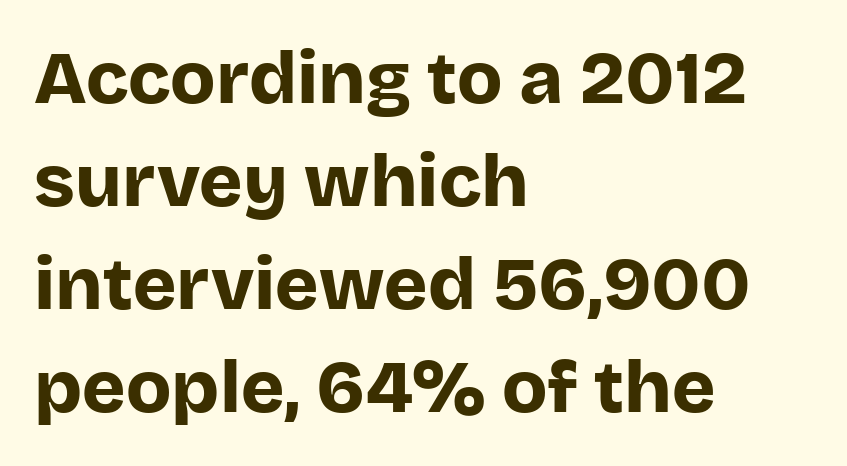
A sans-serif font was chosen for this passage. Rendered with straight, roman letterforms. Type without underlining. Here the glyphs are tracked normally, forming tight word shapes. This sample has the flowing, uneven cadence of proportional lettering.
